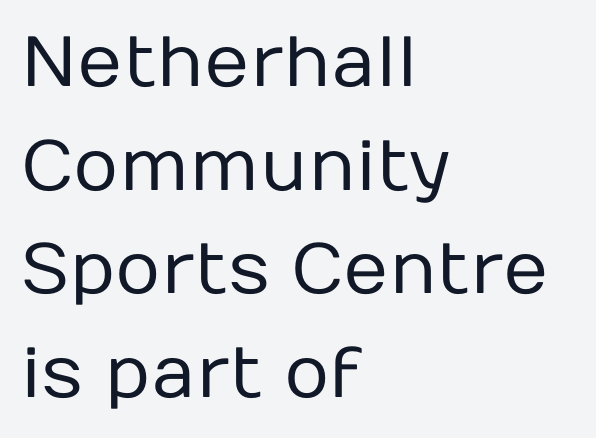
Q: Is the text bold? A: No.
Q: Is the text italic (slanted)? A: No, it is upright.
Q: Is the typeface a serif or a sans-serif typeface? A: Sans-serif.
Q: Is the text underlined? A: No.
Q: How is the paragraph aligned? A: Left-aligned.
Q: Is the spacing between letters normal or unusually wide? A: Normal.
Q: Is the spacing between lines tight, normal or loose? A: Normal.
Q: Width (condensed, normal, or wide)? A: Normal.
Q: Stroke contrast? A: Low.
Q: x-height? A: Medium.
Q: Monospaced? A: No.
